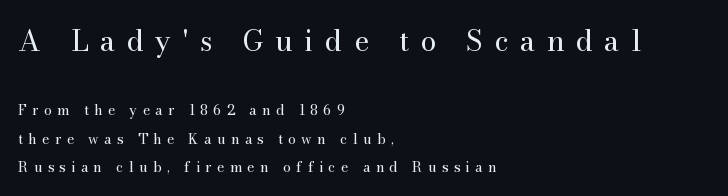
The space directly below the letters is spotless. Here the designer chose a conventional face with non-uniform glyph widths. Is there any slant? The stems are plumb. On a weight scale, this lands at 450 or below. In terms of letterform style, serifs are clearly present.
